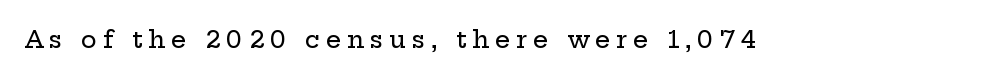
The image shows 24 px text type, upright; set unusually wide letter spacing (+0.24 em), not underlined.
